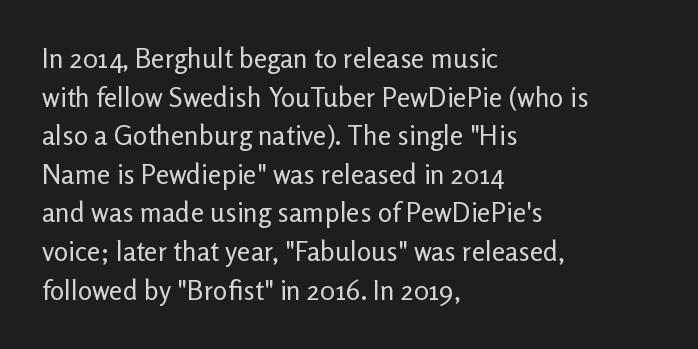
Stroke thickness stays within the range of a standard reading face or lighter. Notice how descenders clear the ascenders below comfortably — that's standard leading. There is no visible air inserted between adjacent glyphs. Casual observation: everything's shoved over to the left. The specimen omits any rule beneath the text block's lines. The letters stand straight up with perfectly vertical stems.
